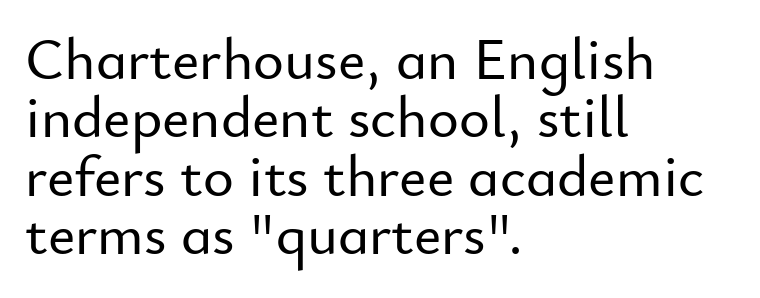
Q: Is the text italic (slanted)? A: No, it is upright.
Q: Is the typeface a serif or a sans-serif typeface? A: Sans-serif.
Q: Is the text underlined? A: No.
Q: How is the paragraph aligned? A: Left-aligned.
Q: Is the spacing between letters normal or unusually wide? A: Normal.
Q: Is the spacing between lines tight, normal or loose? A: Tight.
Q: Width (condensed, normal, or wide)? A: Normal.
Q: Stroke contrast? A: Low.
Q: x-height? A: Small.
Q: Monospaced? A: No.
